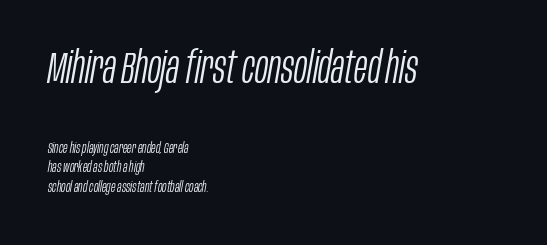
{"italic": "yes", "lean": "right", "slant_degrees": 10, "bold": "no", "weight": "light", "width": "condensed", "stroke_contrast": "low", "x_height": "large", "monospaced": "no", "underline": "no", "align": "left", "line_spacing": "normal", "line_spacing_ratio": 1.31, "letter_spacing": "normal", "letter_spacing_em": 0.0, "larger_block": "first", "size_ratio": 2.93, "glyph_px": 44}
